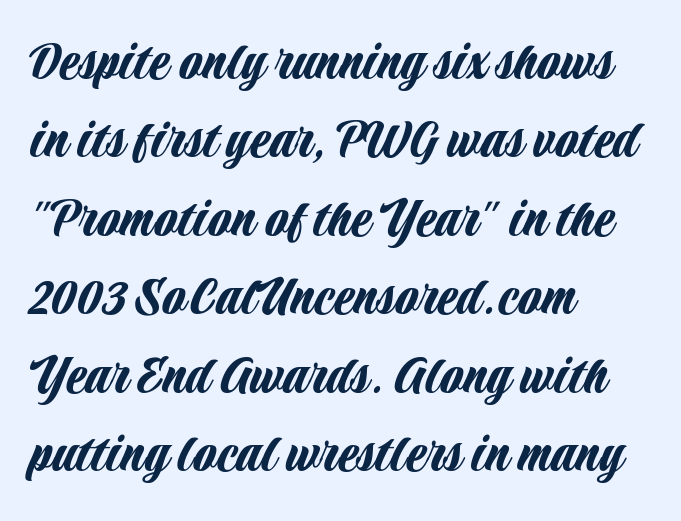
The image shows 59 px condensed sans-serif type; set left-aligned, normal line spacing (1.33x), normal letter spacing, not underlined; low stroke contrast and a large x-height.
